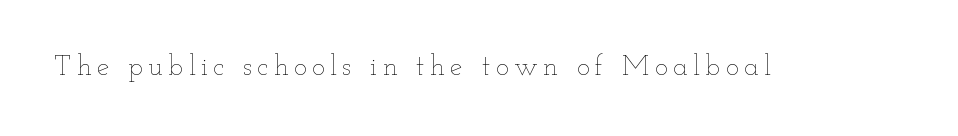
Only glyphs here, with clear space below each row. The face used here is proportionally spaced, like ordinary book or web type. Heaviness? Minimal to ordinary, like unemphasized prose. Vertical strokes here are truly vertical.
